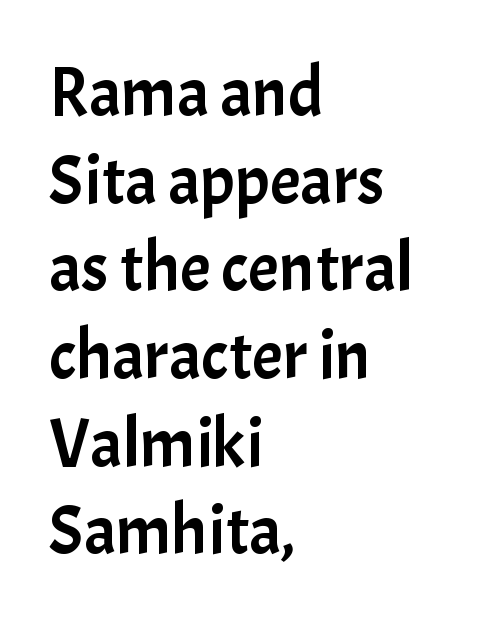
Q: Is the text italic (slanted)? A: No, it is upright.
Q: Is the typeface a serif or a sans-serif typeface? A: Sans-serif.
Q: Is the text underlined? A: No.
Q: How is the paragraph aligned? A: Left-aligned.
Q: Is the spacing between letters normal or unusually wide? A: Normal.
Q: Is the spacing between lines tight, normal or loose? A: Normal.
Q: Width (condensed, normal, or wide)? A: Normal.
Q: Stroke contrast? A: Low.
Q: x-height? A: Medium.
Q: Monospaced? A: No.
